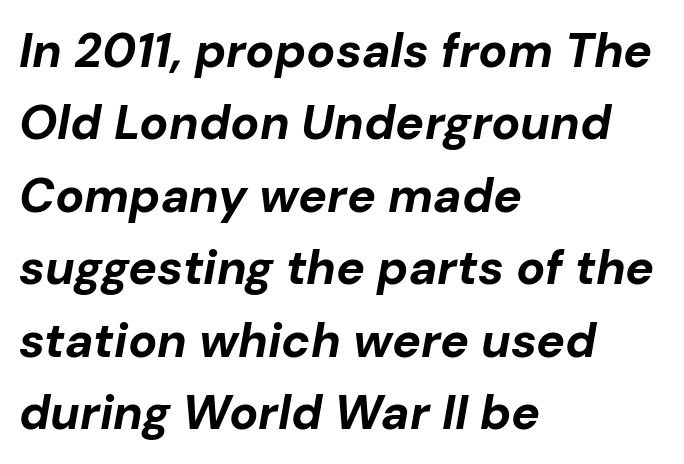
The image shows 48 px bold type, italic (leaning right); set left-aligned, normal line spacing (1.51x), normal letter spacing, not underlined; low stroke contrast and a medium x-height.
